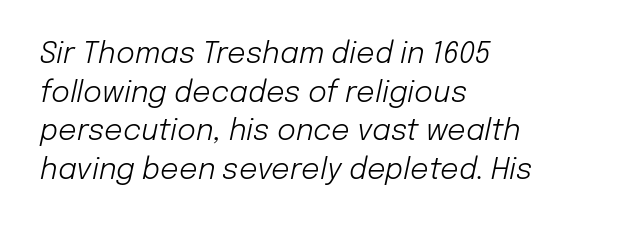
The letters look calm and open, with moderate or lighter stems. Here the designer chose a conventional face with non-uniform glyph widths. Would a proofreader flag this as italicized? Yes. One-word summary of the alignment: left. The rendering keeps characters at their native spacing.
